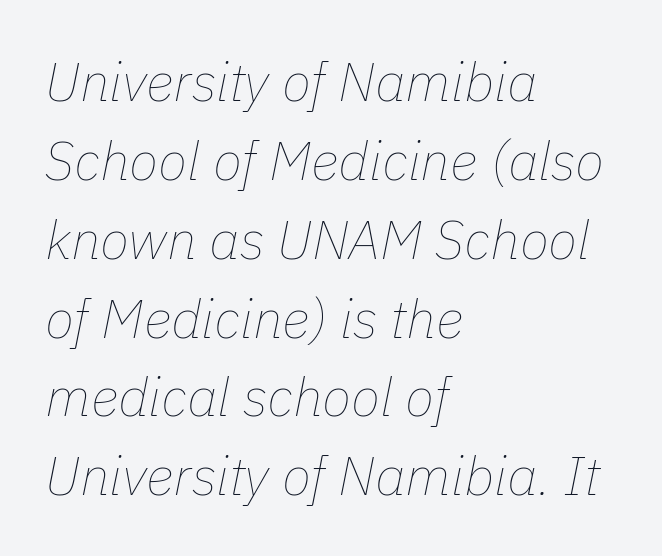
Q: Is the text bold? A: No.
Q: Is the text italic (slanted)? A: Yes, it leans right by about 11 degrees.
Q: Is the text underlined? A: No.
Q: How is the paragraph aligned? A: Left-aligned.
Q: Is the spacing between letters normal or unusually wide? A: Normal.
Q: Is the spacing between lines tight, normal or loose? A: Normal.
Q: Width (condensed, normal, or wide)? A: Normal.
Q: Stroke contrast? A: Low.
Q: x-height? A: Medium.
Q: Monospaced? A: No.
